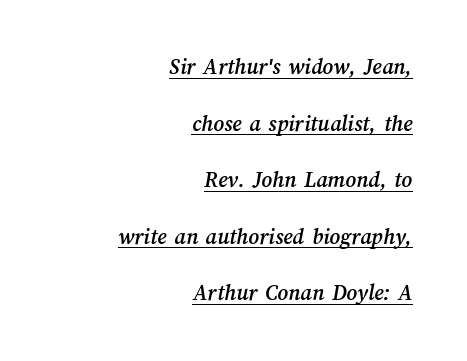
Q: Is the text underlined? A: Yes.
Q: How is the paragraph aligned? A: Right-aligned.
Q: Is the spacing between letters normal or unusually wide? A: Normal.
Q: Is the spacing between lines tight, normal or loose? A: Loose.
